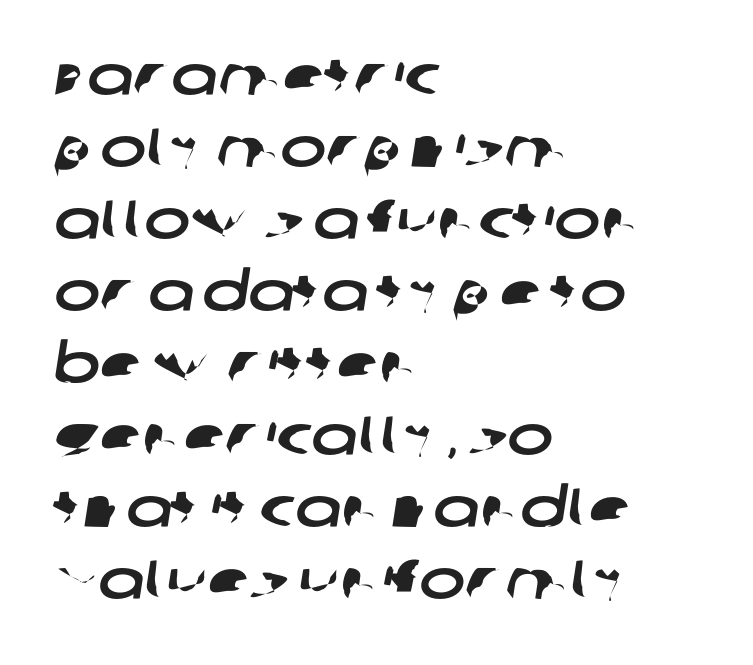
Q: Is the typeface a serif or a sans-serif typeface? A: Sans-serif.
Q: Is the text underlined? A: No.
Q: How is the paragraph aligned? A: Left-aligned.
Q: Is the spacing between letters normal or unusually wide? A: Normal.
Q: Is the spacing between lines tight, normal or loose? A: Normal.
Q: Width (condensed, normal, or wide)? A: Wide.
Q: Stroke contrast? A: Low.
Q: x-height? A: Large.
Q: Monospaced? A: No.
